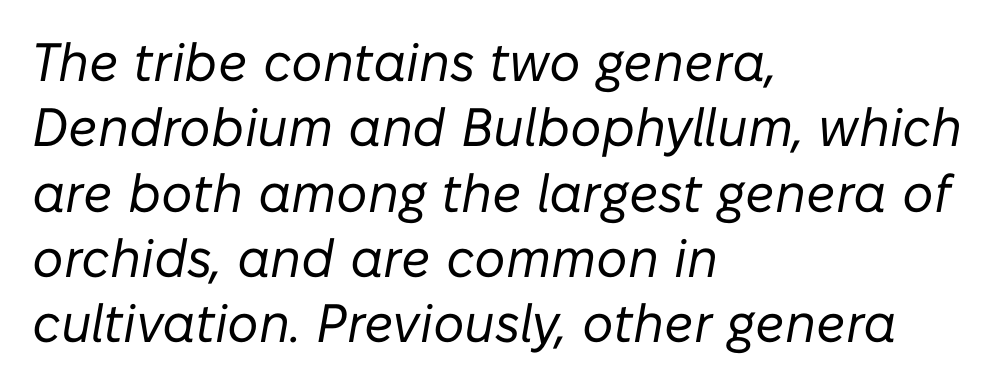
{"italic": "yes", "lean": "right", "slant_degrees": 10, "bold": "no", "weight": "regular", "width": "normal", "stroke_contrast": "low", "x_height": "medium", "monospaced": "no", "underline": "no", "align": "left", "line_spacing_ratio": 1.21, "letter_spacing": "normal", "letter_spacing_em": 0.0, "glyph_px": 54}
